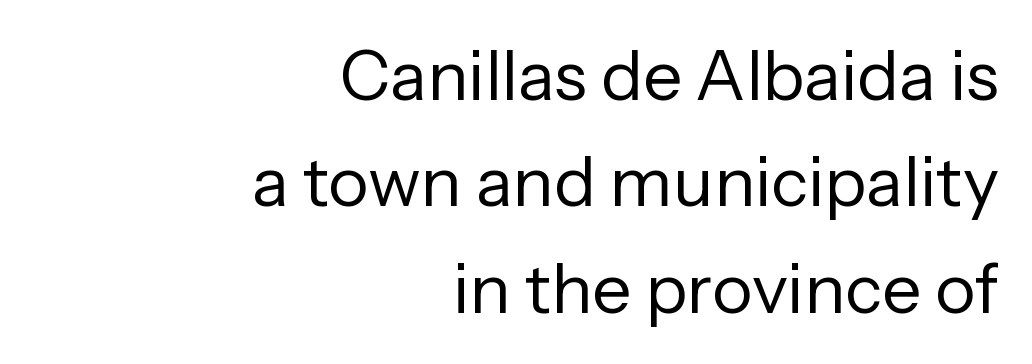
Q: Is the text bold? A: No.
Q: Is the text italic (slanted)? A: No, it is upright.
Q: Is the typeface a serif or a sans-serif typeface? A: Sans-serif.
Q: Is the text underlined? A: No.
Q: How is the paragraph aligned? A: Right-aligned.
Q: Is the spacing between letters normal or unusually wide? A: Normal.
Q: Is the spacing between lines tight, normal or loose? A: Normal.
Q: Width (condensed, normal, or wide)? A: Normal.
Q: Stroke contrast? A: Low.
Q: x-height? A: Medium.
Q: Monospaced? A: No.
